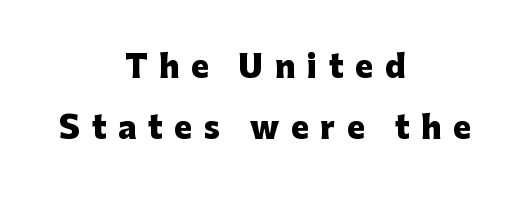
These lines have a slow, spaced-out rhythm from letter to letter. Typeset on center — no edge is straight. Is this a fixed-width face? No — the glyphs have proportional, varying widths. The letters stand straight up with perfectly vertical stems. Unlike a traditional serif, this face leaves its strokes unadorned. Compared with an ordinary text face, these strokes are far heavier — a full bold.
